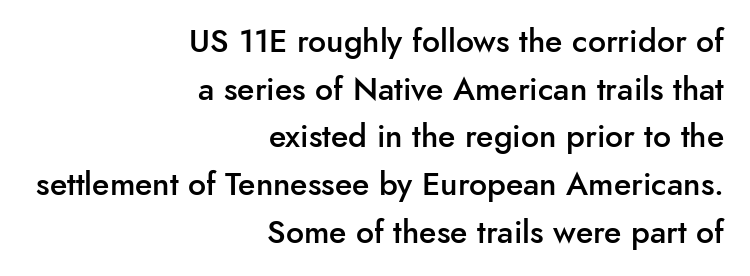
{"serif": "no", "italic": "no", "bold": "semi", "weight": "semibold", "width": "normal", "stroke_contrast": "low", "x_height": "small", "monospaced": "no", "underline": "no", "align": "right", "line_spacing": "normal", "line_spacing_ratio": 1.49, "letter_spacing": "normal", "letter_spacing_em": 0.0, "glyph_px": 32}
